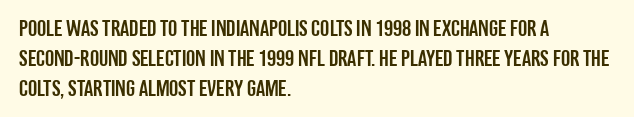
The ragged edge is on the right, which tells us the setting is flush left. What's the leading like? Ordinary, nothing unusual. Posture: straight, roman, zero tilt. The face used here is rendered with its standard letterfit. Letters rest on an invisible, unmarked baseline.
